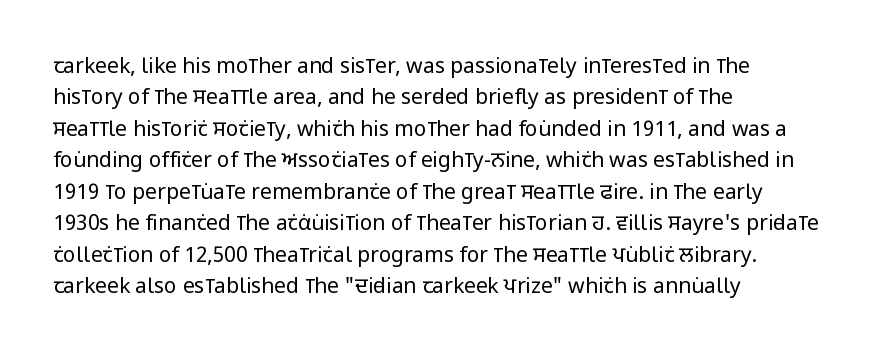
Each row of text sits above clean, open space. Italic? Not at all — the glyphs are vertical. Typeset ragged right — the left edge is the straight one. Each word holds together tightly as a unit, with standard inter-letter gaps. Interline gaps are of average width in this sample.
